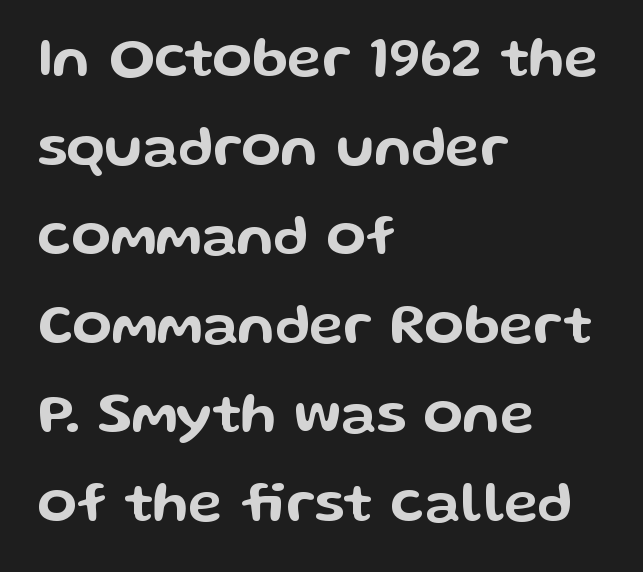
{"serif": "no", "italic": "no", "width": "wide", "stroke_contrast": "low", "x_height": "medium", "monospaced": "no", "underline": "no", "align": "left", "line_spacing": "normal", "line_spacing_ratio": 1.56, "letter_spacing": "normal", "letter_spacing_em": 0.0, "glyph_px": 57}
